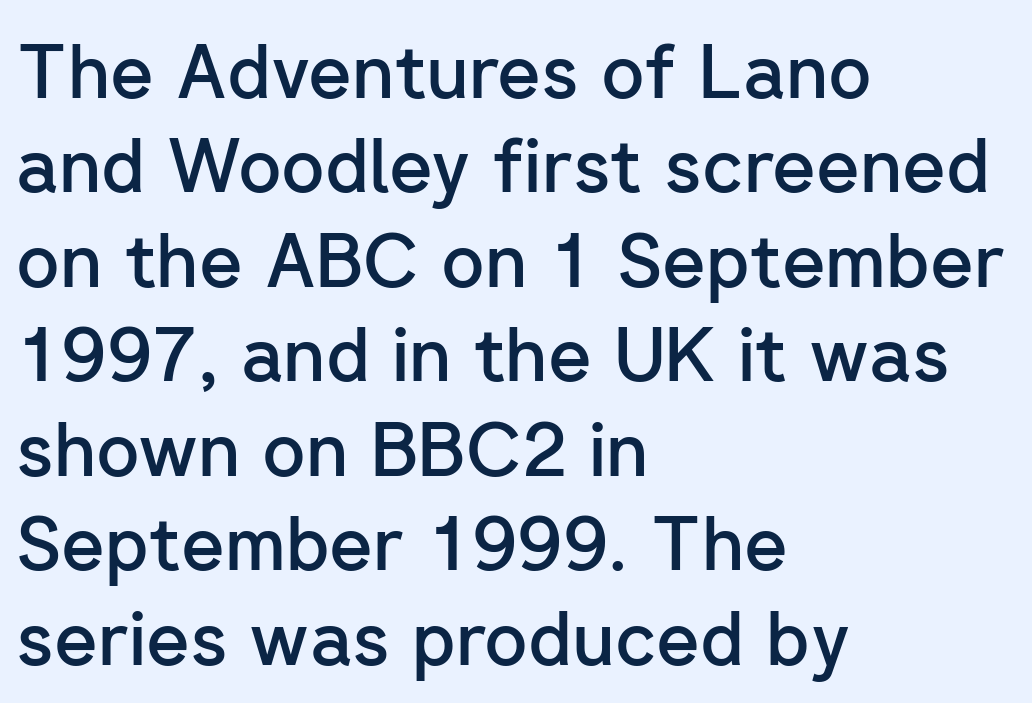
Q: Is the text bold? A: Semi-bold.
Q: Is the text italic (slanted)? A: No, it is upright.
Q: Is the typeface a serif or a sans-serif typeface? A: Sans-serif.
Q: Is the text underlined? A: No.
Q: How is the paragraph aligned? A: Left-aligned.
Q: Is the spacing between letters normal or unusually wide? A: Normal.
Q: Is the spacing between lines tight, normal or loose? A: Normal.
Q: Width (condensed, normal, or wide)? A: Normal.
Q: Stroke contrast? A: Low.
Q: x-height? A: Medium.
Q: Monospaced? A: No.
